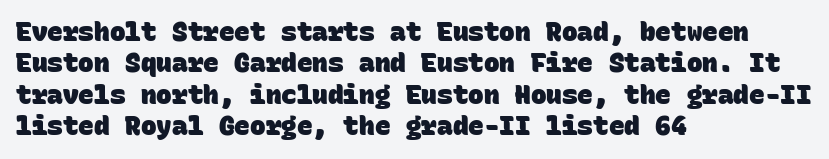
The glyphs are unaccompanied by any horizontal stroke below them. Weight check: bold — yes, fully. Glyph-to-glyph distance matches everyday printed text. Teacher's note: observe the even left margin — that is flush-left alignment.
